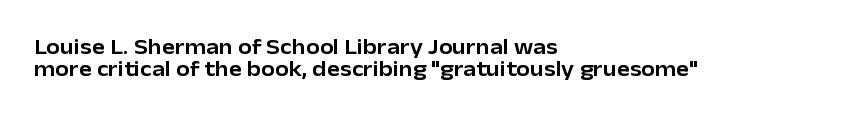
{"italic": "no", "underline": "no", "align": "left", "line_spacing": "tight", "line_spacing_ratio": 0.99, "letter_spacing": "normal", "letter_spacing_em": 0.0, "glyph_px": 22}
